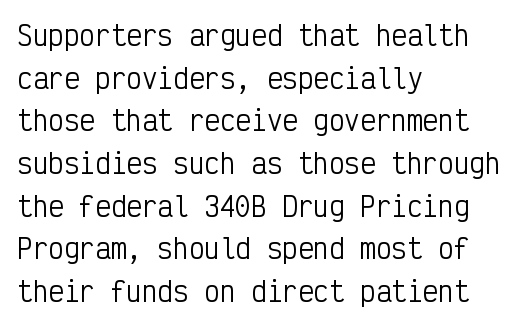
Does the copy run flush right? No — it runs flush left. A roman cut, with each character standing at attention. The horizontal fit of the characters is conventional and even. No extra ink here — the face is not bold. Descender tails drop into unmarked territory.
